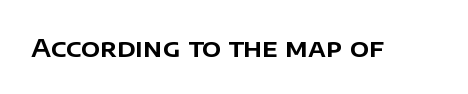
The image shows 25 px text type, upright; set normal letter spacing, not underlined.
